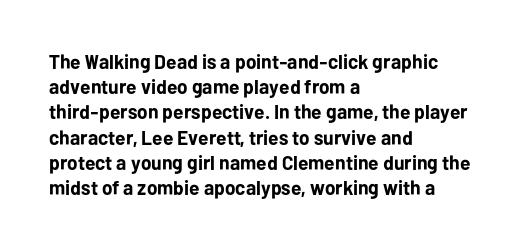
{"italic": "no", "bold": "yes", "underline": "no", "align": "left", "line_spacing": "normal", "line_spacing_ratio": 1.26, "letter_spacing": "normal", "letter_spacing_em": 0.0, "glyph_px": 20}
